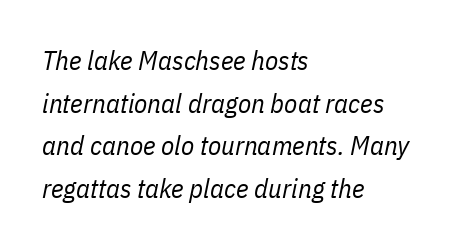
The line-height multiplier appears to be the usual default. Italic: yes, the glyphs are oblique. Stems here are at most as thick as an everyday book face. Layout note: lines flush left. Lines of text with bare space underneath. A typesetter would call this zero additional tracking.
